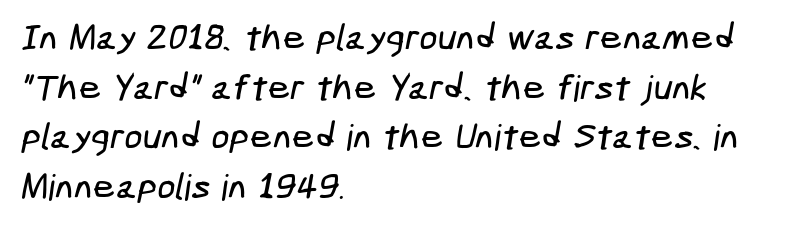
The image shows 36 px condensed sans-serif type; set left-aligned, normal line spacing (1.38x), normal letter spacing, not underlined; low stroke contrast and a medium x-height.
